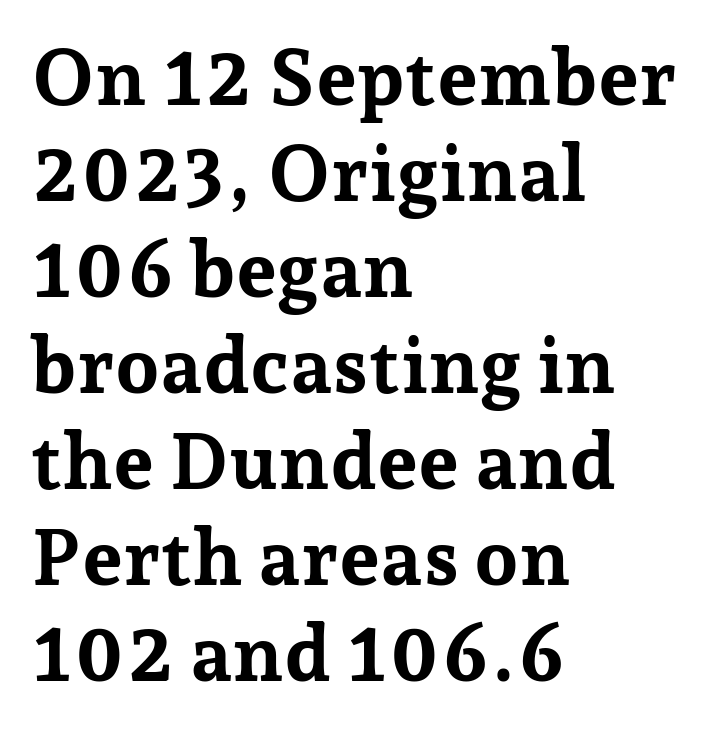
Q: Is the text bold? A: Yes.
Q: Is the text italic (slanted)? A: No, it is upright.
Q: Is the typeface a serif or a sans-serif typeface? A: Serif.
Q: Is the text underlined? A: No.
Q: How is the paragraph aligned? A: Left-aligned.
Q: Is the spacing between letters normal or unusually wide? A: Normal.
Q: Width (condensed, normal, or wide)? A: Normal.
Q: Stroke contrast? A: Low.
Q: x-height? A: Medium.
Q: Monospaced? A: No.
